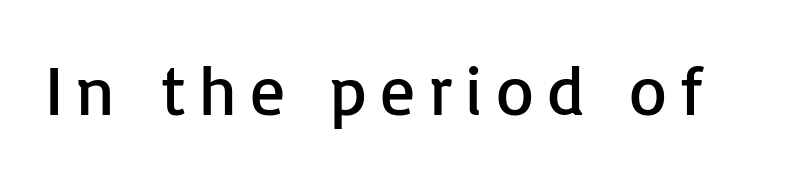
Q: Is the text bold? A: No.
Q: Is the text italic (slanted)? A: No, it is upright.
Q: Is the typeface a serif or a sans-serif typeface? A: Sans-serif.
Q: Is the text underlined? A: No.
Q: Width (condensed, normal, or wide)? A: Normal.
Q: Stroke contrast? A: Low.
Q: x-height? A: Medium.
Q: Monospaced? A: No.
